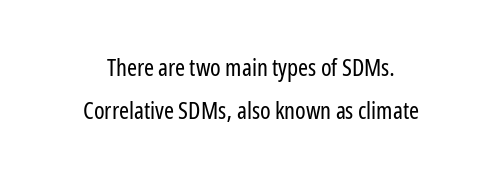
No heavy texture on the line: the type isn't bold. Check under the words: just untouched page. Is the letter spacing exaggerated? No — it looks like the ordinary default. Which margin do the lines hug? Neither — every line sits in the middle.
